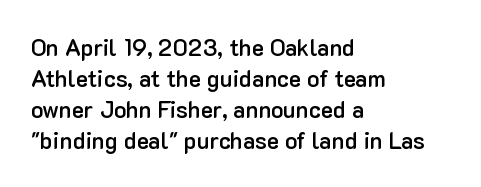
Q: Is the text bold? A: Semi-bold.
Q: Is the text italic (slanted)? A: No, it is upright.
Q: Is the text underlined? A: No.
Q: How is the paragraph aligned? A: Left-aligned.
Q: Is the spacing between letters normal or unusually wide? A: Normal.
Q: Is the spacing between lines tight, normal or loose? A: Normal.
